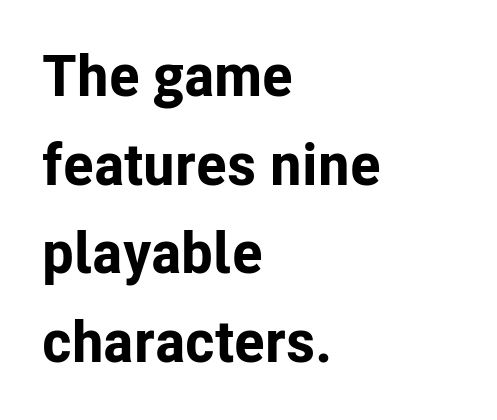
Q: Is the text bold? A: Yes.
Q: Is the text italic (slanted)? A: No, it is upright.
Q: Is the typeface a serif or a sans-serif typeface? A: Sans-serif.
Q: Is the text underlined? A: No.
Q: How is the paragraph aligned? A: Left-aligned.
Q: Is the spacing between letters normal or unusually wide? A: Normal.
Q: Is the spacing between lines tight, normal or loose? A: Normal.
Q: Width (condensed, normal, or wide)? A: Normal.
Q: Stroke contrast? A: Low.
Q: x-height? A: Medium.
Q: Monospaced? A: No.
